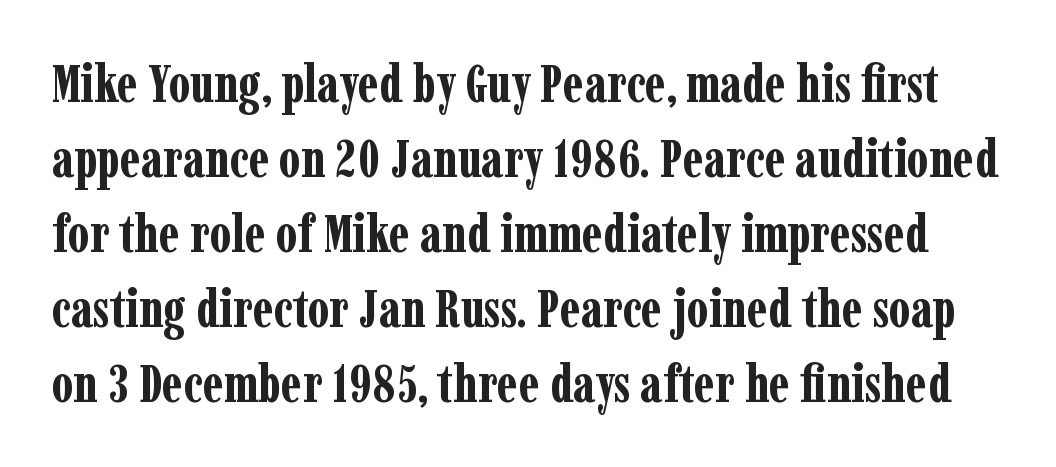
Typesetter's note: full bold, strokes at maximum text heaviness. Default kerning and tracking; the words read as compact shapes. The specimen reads as upright at a glance. Note the varied advance widths — an 'i' is clearly narrower than an 'm'.
